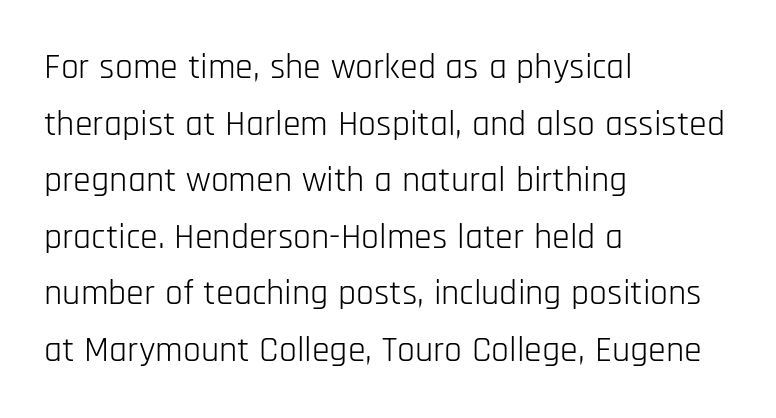
{"serif": "no", "italic": "no", "bold": "no", "weight": "light", "width": "condensed", "stroke_contrast": "low", "x_height": "large", "monospaced": "no", "underline": "no", "align": "left", "line_spacing": "normal", "line_spacing_ratio": 1.57, "letter_spacing": "normal", "letter_spacing_em": 0.0, "glyph_px": 36}
